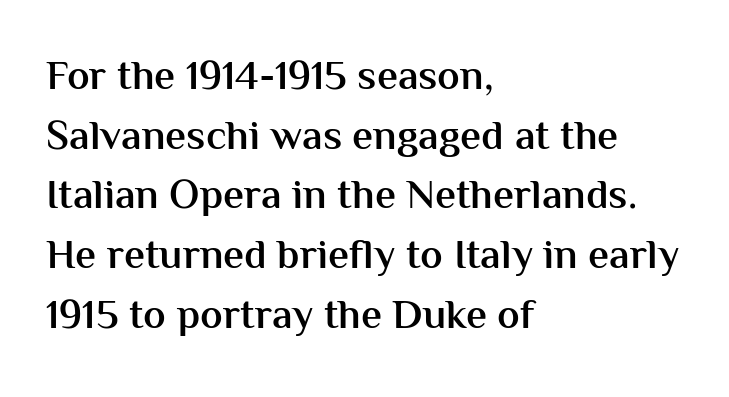
The designer went with a sans here, leaving each stem footless. This sample uses plain, unmodified letter spacing. The characters look somewhat weighty, a semibold short of true bold. The letters stand upright; this is a roman face.
